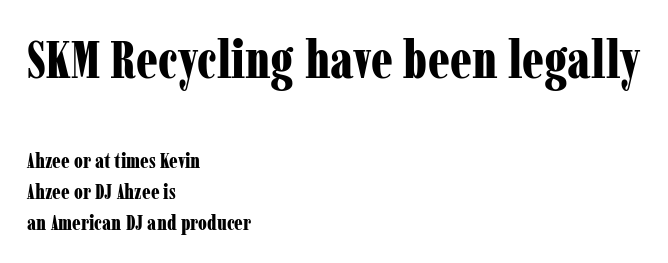
The image shows 53 px bold, condensed serif type, upright; set left-aligned, normal line spacing (1.48x), normal letter spacing, not underlined; the first (top) block is 2.52x larger; low stroke contrast and a medium x-height.
